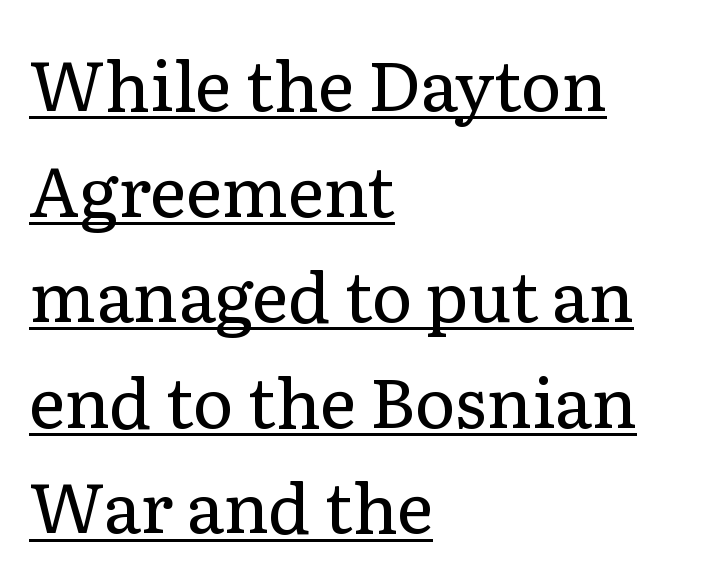
The image shows 69 px regular-weight serif type, upright; set left-aligned, normal line spacing (1.53x), normal letter spacing, underlined; low stroke contrast and a medium x-height.
